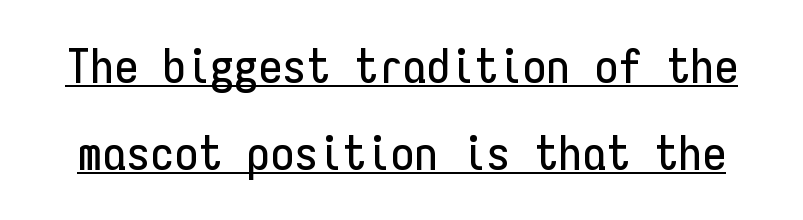
What stands out about the letter spacing? Nothing — it is the standard amount. Italic: no, the glyphs are upright roman. This sample carries an underscore along the baseline area. The rendering uses typewriter-style spacing with identical character cells. Regarding serifs, this sample does without them.
